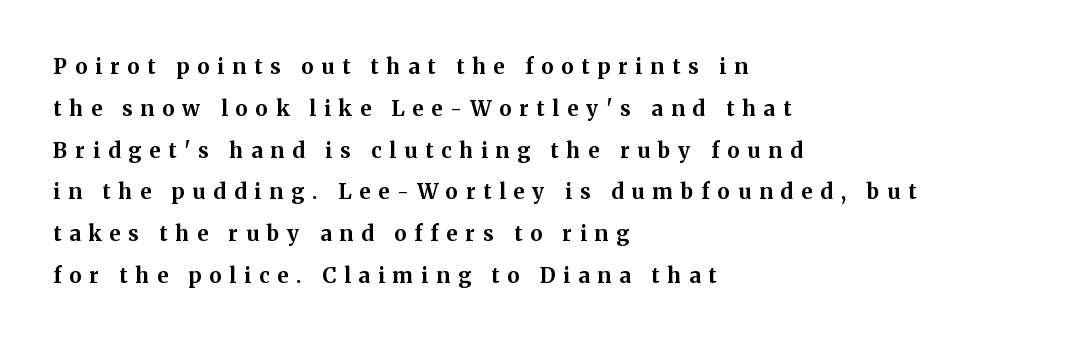
{"italic": "no", "bold": "yes", "underline": "no", "align": "left", "line_spacing": "loose", "line_spacing_ratio": 1.99, "letter_spacing": "wide", "letter_spacing_em": 0.38, "glyph_px": 21}
